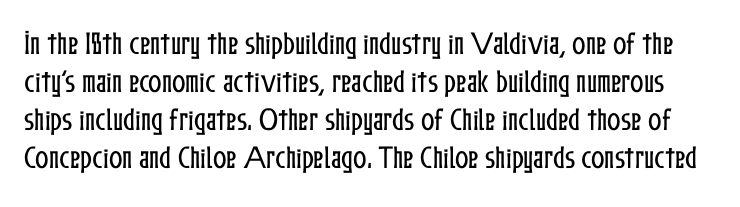
{"italic": "no", "underline": "no", "line_spacing": "normal", "line_spacing_ratio": 1.52, "letter_spacing": "normal", "letter_spacing_em": 0.0, "glyph_px": 25}
